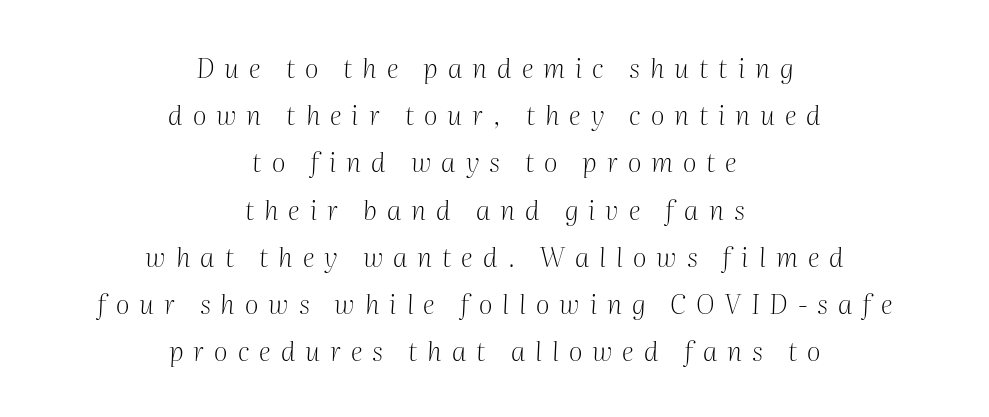
The whole block is typeset with a tilt. Short note: letters widely spaced. The typesetting does not lean heavy: it is not bold. These lines are centered, leaving both edges ragged. The specimen omits any rule beneath the text block's lines.
